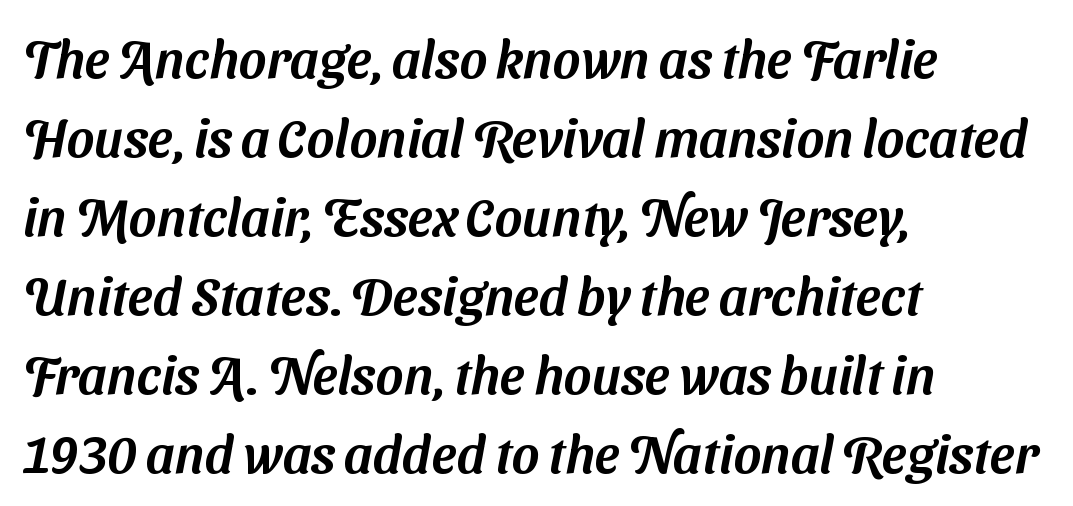
Q: Is the typeface a serif or a sans-serif typeface? A: Sans-serif.
Q: Is the text underlined? A: No.
Q: How is the paragraph aligned? A: Left-aligned.
Q: Is the spacing between letters normal or unusually wide? A: Normal.
Q: Is the spacing between lines tight, normal or loose? A: Normal.
Q: Width (condensed, normal, or wide)? A: Normal.
Q: Stroke contrast? A: Medium.
Q: x-height? A: Medium.
Q: Monospaced? A: No.
